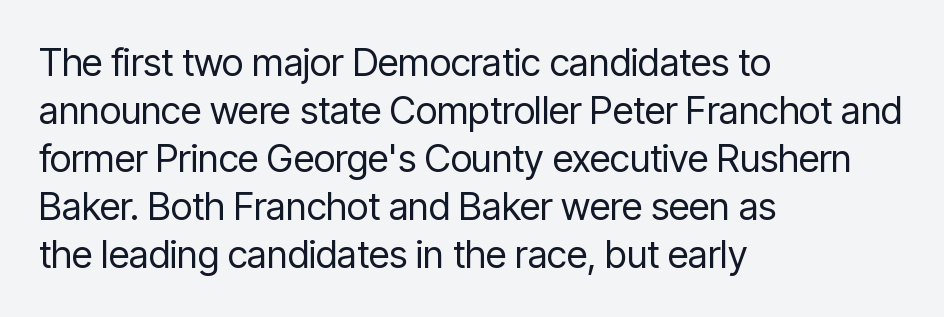
The image shows 38 px regular-weight, condensed sans-serif type, upright; set left-aligned, normal line spacing (1.26x), normal letter spacing, not underlined; low stroke contrast and a medium x-height.
